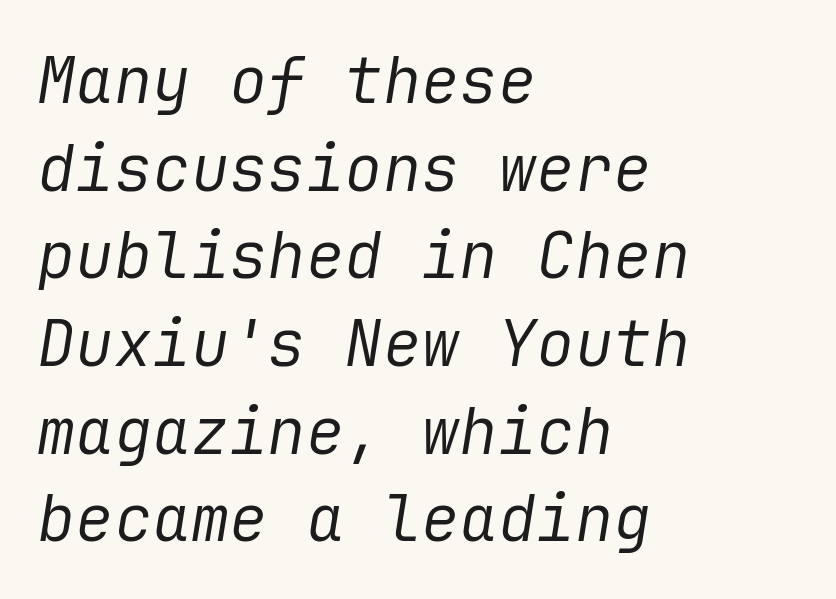
The image shows 64 px regular-weight type, italic (leaning right); set left-aligned, normal line spacing (1.37x), normal letter spacing, not underlined; low stroke contrast and a medium x-height.
